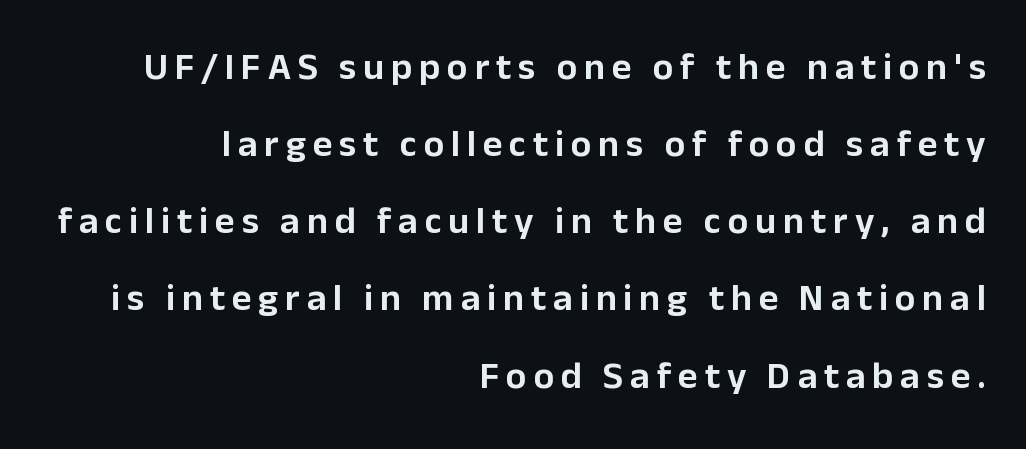
The image shows 38 px sans-serif type, upright; set right-aligned, loose line spacing (2.03x), not underlined; low stroke contrast and a medium x-height.
